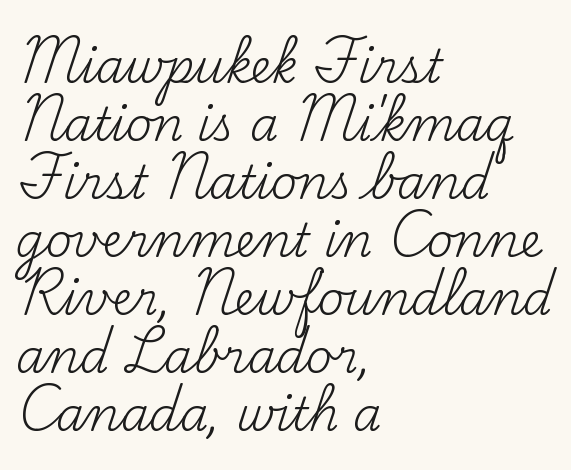
The face used here is rendered with its standard letterfit. The rag falls on the right side of this text block. The area under the type is left untouched.
